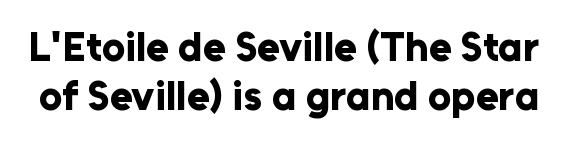
{"serif": "no", "italic": "no", "bold": "yes", "weight": "bold", "width": "normal", "stroke_contrast": "low", "x_height": "medium", "monospaced": "no", "underline": "no", "line_spacing_ratio": 1.19, "letter_spacing": "normal", "letter_spacing_em": 0.0, "glyph_px": 41}
